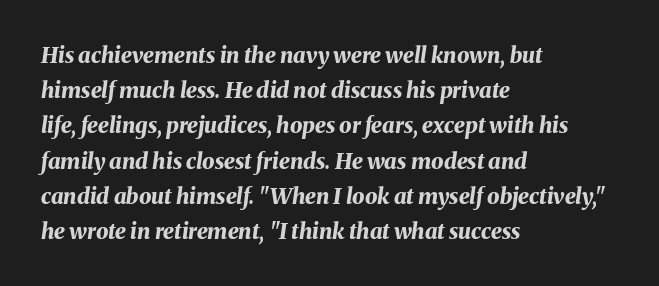
The image shows 22 px bold type, italic (leaning right); set left-aligned, normal line spacing (1.6x), normal letter spacing, not underlined.
